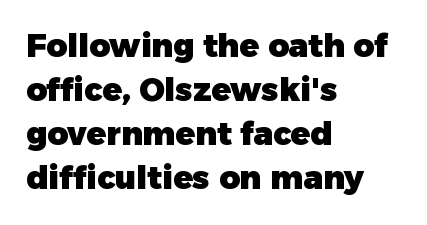
The image shows 32 px heavy sans-serif type, upright; set left-aligned, normal line spacing (1.38x), normal letter spacing, not underlined; low stroke contrast and a medium x-height.
